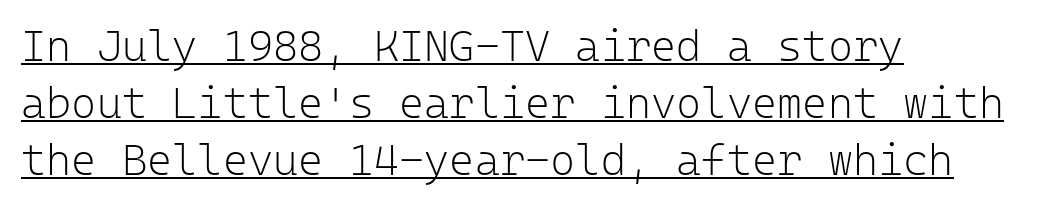
In CSS terms this would be text-align: left. No heavy texture on the line: the type isn't bold. Nobody touched the tracking dial on this one. Nothing sits at the stroke ends, so this counts as sans-serif.
